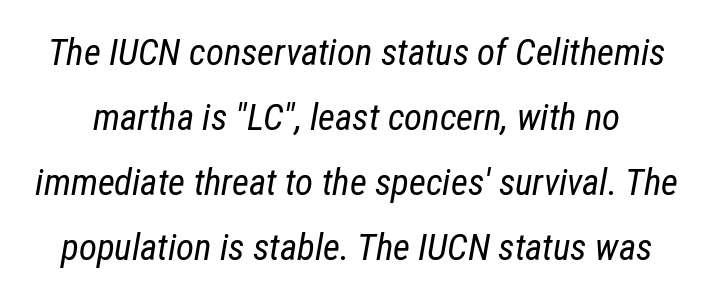
The image shows 37 px regular-weight, condensed type, italic (leaning right); set line spacing 1.76x, normal letter spacing, not underlined; low stroke contrast and a medium x-height.
